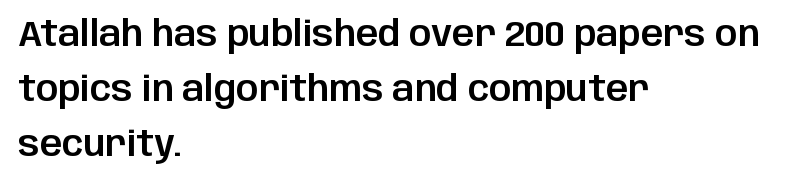
Q: Is the text italic (slanted)? A: No, it is upright.
Q: Is the typeface a serif or a sans-serif typeface? A: Sans-serif.
Q: Is the text underlined? A: No.
Q: How is the paragraph aligned? A: Left-aligned.
Q: Is the spacing between letters normal or unusually wide? A: Normal.
Q: Is the spacing between lines tight, normal or loose? A: Normal.
Q: Width (condensed, normal, or wide)? A: Normal.
Q: Stroke contrast? A: Low.
Q: x-height? A: Large.
Q: Monospaced? A: No.
